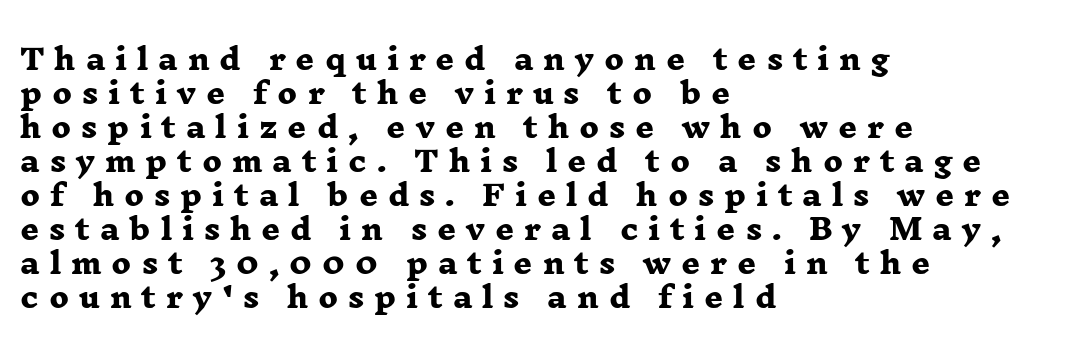
{"serif": "yes", "bold": "yes", "weight": "heavy", "width": "wide", "stroke_contrast": "low", "x_height": "medium", "monospaced": "no", "underline": "no", "align": "left", "line_spacing_ratio": 1.17, "letter_spacing": "wide", "letter_spacing_em": 0.34, "glyph_px": 29}
